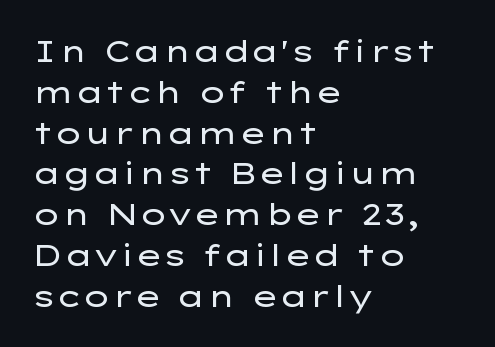
Q: Is the text bold? A: No.
Q: Is the text italic (slanted)? A: No, it is upright.
Q: Is the typeface a serif or a sans-serif typeface? A: Sans-serif.
Q: Is the text underlined? A: No.
Q: How is the paragraph aligned? A: Left-aligned.
Q: Is the spacing between letters normal or unusually wide? A: Normal.
Q: Is the spacing between lines tight, normal or loose? A: Normal.
Q: Width (condensed, normal, or wide)? A: Wide.
Q: Stroke contrast? A: Low.
Q: x-height? A: Medium.
Q: Monospaced? A: No.
